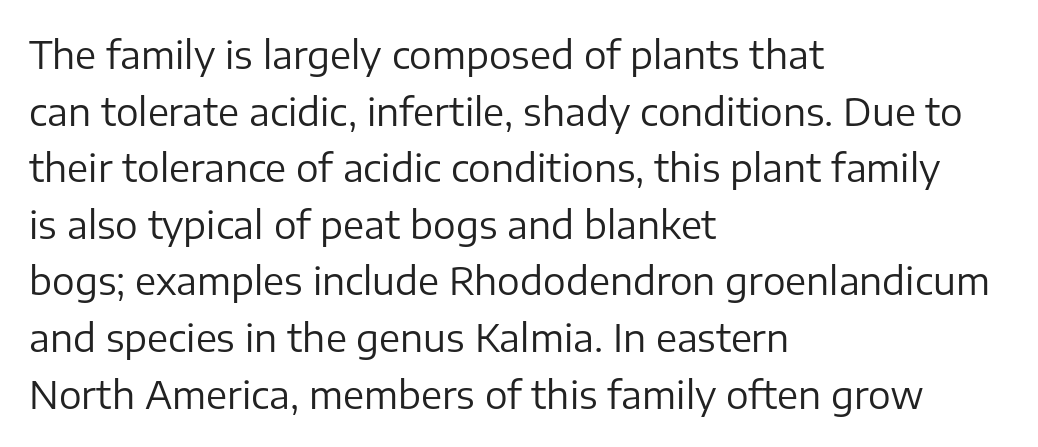
The passage shown is typed in a proportional face where columns would drift. Leftover space on each line is placed entirely after the last word. Is this a heavy cut? Hardly; it is regular or lighter. The baseline area is clear. No italicization has been applied; the sample stays upright. The glyphs in this specimen are sans serif.
